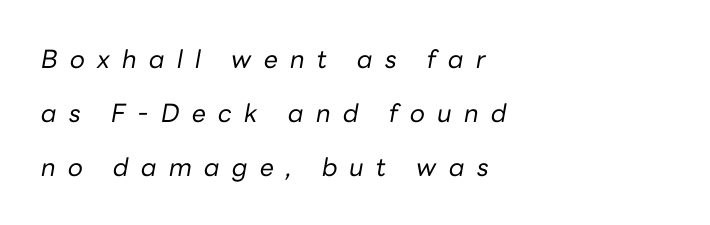
The image shows 25 px text type, italic (leaning right); set left-aligned, loose line spacing (2.17x), unusually wide letter spacing (+0.49 em), not underlined.
